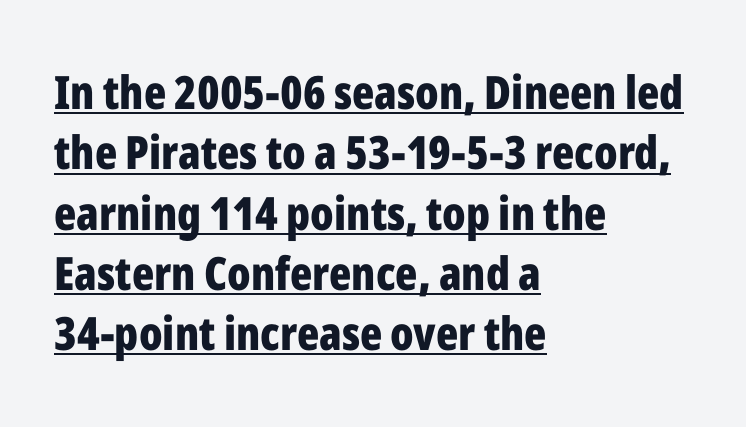
Q: Is the text bold? A: Yes.
Q: Is the text italic (slanted)? A: No, it is upright.
Q: Is the typeface a serif or a sans-serif typeface? A: Sans-serif.
Q: Is the text underlined? A: Yes.
Q: How is the paragraph aligned? A: Left-aligned.
Q: Is the spacing between letters normal or unusually wide? A: Normal.
Q: Is the spacing between lines tight, normal or loose? A: Normal.
Q: Width (condensed, normal, or wide)? A: Condensed.
Q: Stroke contrast? A: Low.
Q: x-height? A: Medium.
Q: Monospaced? A: No.
